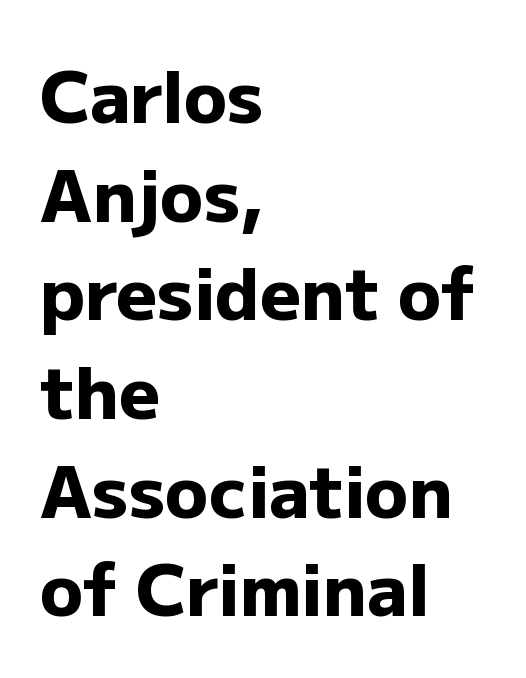
Q: Is the text bold? A: Yes.
Q: Is the text italic (slanted)? A: No, it is upright.
Q: Is the typeface a serif or a sans-serif typeface? A: Sans-serif.
Q: Is the text underlined? A: No.
Q: How is the paragraph aligned? A: Left-aligned.
Q: Is the spacing between letters normal or unusually wide? A: Normal.
Q: Is the spacing between lines tight, normal or loose? A: Normal.
Q: Width (condensed, normal, or wide)? A: Normal.
Q: Stroke contrast? A: Low.
Q: x-height? A: Medium.
Q: Monospaced? A: No.
